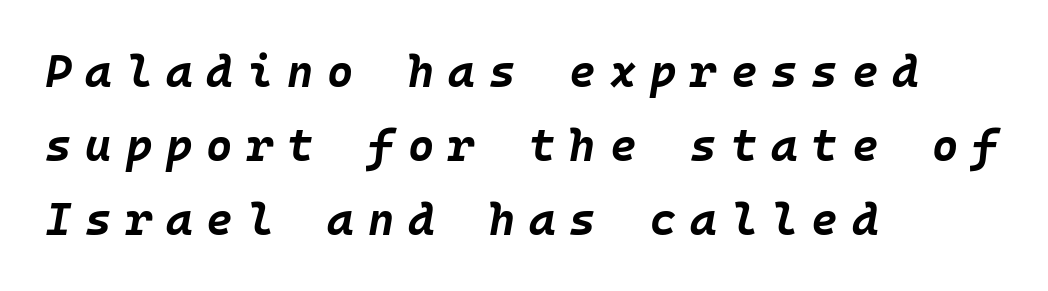
Q: Is the text bold? A: Yes.
Q: Is the text italic (slanted)? A: Yes, it leans right by about 10 degrees.
Q: Is the text underlined? A: No.
Q: How is the paragraph aligned? A: Left-aligned.
Q: Is the spacing between letters normal or unusually wide? A: Unusually wide.
Q: Is the spacing between lines tight, normal or loose? A: Normal.
Q: Width (condensed, normal, or wide)? A: Normal.
Q: Stroke contrast? A: Low.
Q: x-height? A: Large.
Q: Monospaced? A: Yes.
